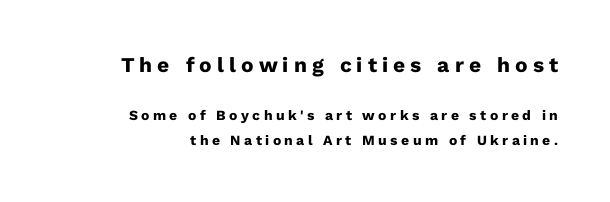
Students, note that the glyphs here are deliberately spaced far apart. It's the straight-up-and-down kind of type. Teacher's note: observe the even right margin — that is flush-right alignment. The initial chunk of copy outweighs the following chunk in type size. Typographic density is high because the face is bold. The specimen omits any rule beneath the text block's lines.
